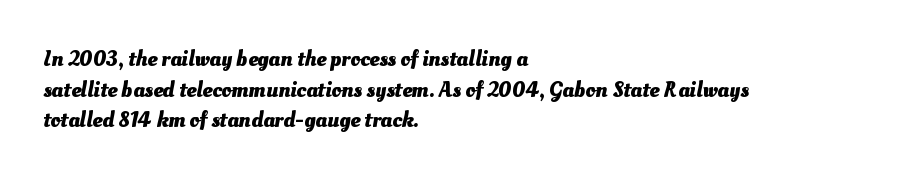
Q: Is the text bold? A: Yes.
Q: Is the text underlined? A: No.
Q: How is the paragraph aligned? A: Left-aligned.
Q: Is the spacing between letters normal or unusually wide? A: Normal.
Q: Is the spacing between lines tight, normal or loose? A: Normal.
